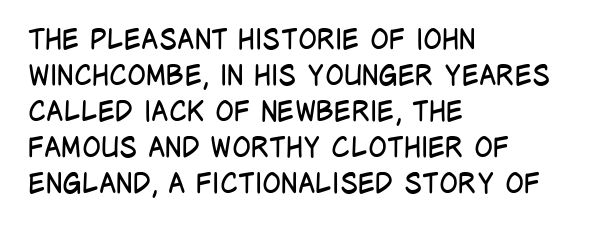
Q: Is the text bold? A: No.
Q: Is the text italic (slanted)? A: No, it is upright.
Q: Is the typeface a serif or a sans-serif typeface? A: Sans-serif.
Q: Is the text underlined? A: No.
Q: How is the paragraph aligned? A: Left-aligned.
Q: Is the spacing between letters normal or unusually wide? A: Normal.
Q: Is the spacing between lines tight, normal or loose? A: Normal.
Q: Width (condensed, normal, or wide)? A: Condensed.
Q: Stroke contrast? A: Low.
Q: x-height? A: Large.
Q: Monospaced? A: No.
